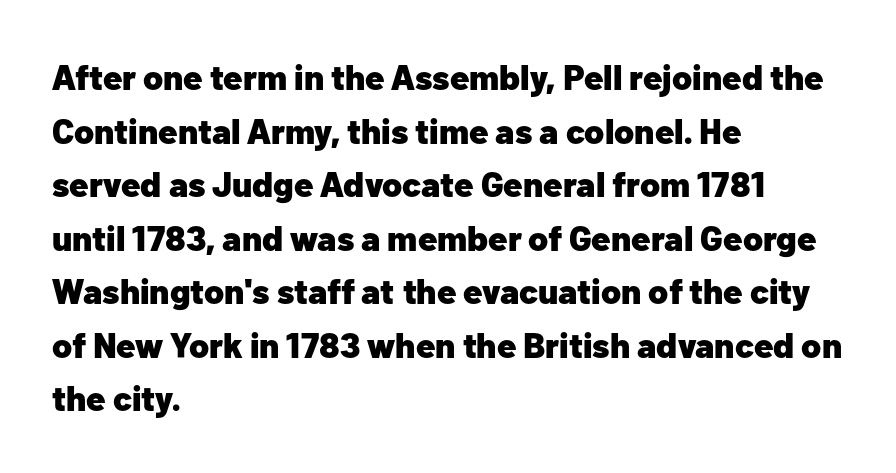
The lettering stays uniformly vertical, giving the passage a roman look. Stroke terminals: plain, sans-serif. If you drew a ruler down the left edge, every line would touch it. Tracking here is standard; glyphs follow each other at the usual distance. Spacing verdict: proportional, widths tailored to each character. The typesetting leans heavy: a genuine bold.
